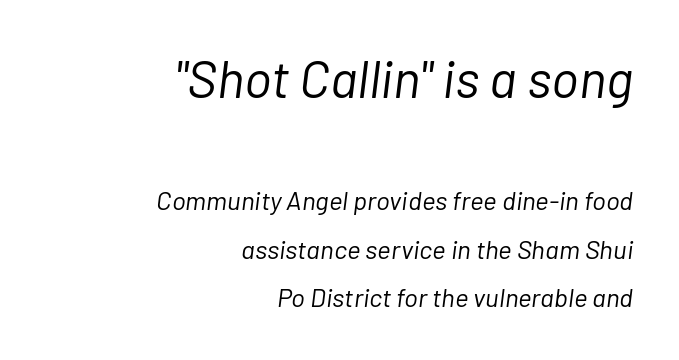
The image shows 52 px light type, italic (leaning right); set right-aligned, line spacing 1.86x, normal letter spacing, not underlined; the first (top) block is 2.0x larger; low stroke contrast and a medium x-height.
